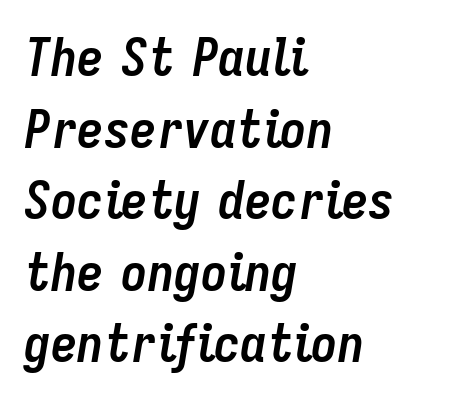
Q: Is the text bold? A: Yes.
Q: Is the text italic (slanted)? A: Yes, it leans right by about 9 degrees.
Q: Is the text underlined? A: No.
Q: How is the paragraph aligned? A: Left-aligned.
Q: Is the spacing between letters normal or unusually wide? A: Normal.
Q: Is the spacing between lines tight, normal or loose? A: Normal.
Q: Width (condensed, normal, or wide)? A: Condensed.
Q: Stroke contrast? A: Low.
Q: x-height? A: Medium.
Q: Monospaced? A: No.
